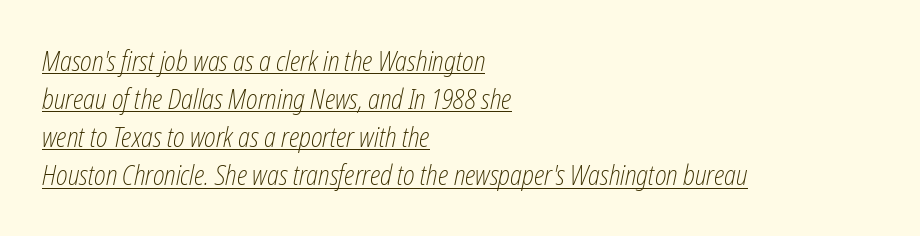
Teacher's note: observe the even left margin — that is flush-left alignment. Students, observe: this is what conventionally led text looks like. Observe the ordinary spacing: letters are neighbours, not strangers. Compared with undecorated copy, this sample adds a rule below the words. Unbolded letterforms with no extra heft. Characters are canted at an angle relative to the baseline's perpendicular.
